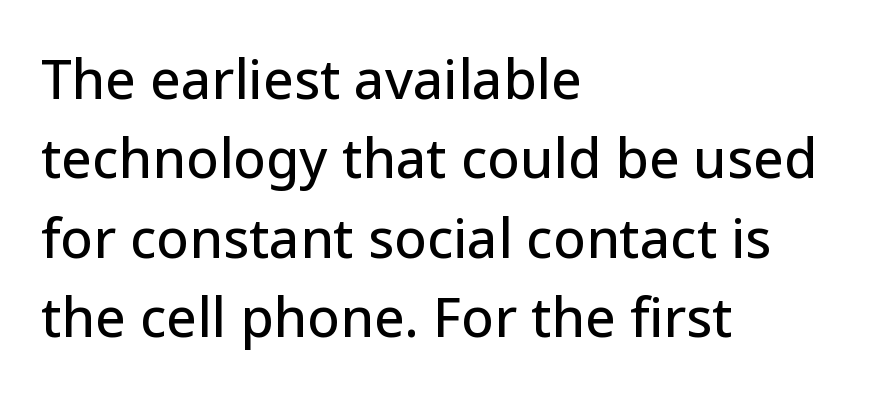
Each letter keeps its own natural width here, so spacing adapts to shape. The foot of each line stays bare and open. I'd call this a sans setting — the letters go barefoot. Line beginnings align vertically; line endings do not. This is roman type, the default non-slanted kind. The line-height multiplier appears to be the usual default.
